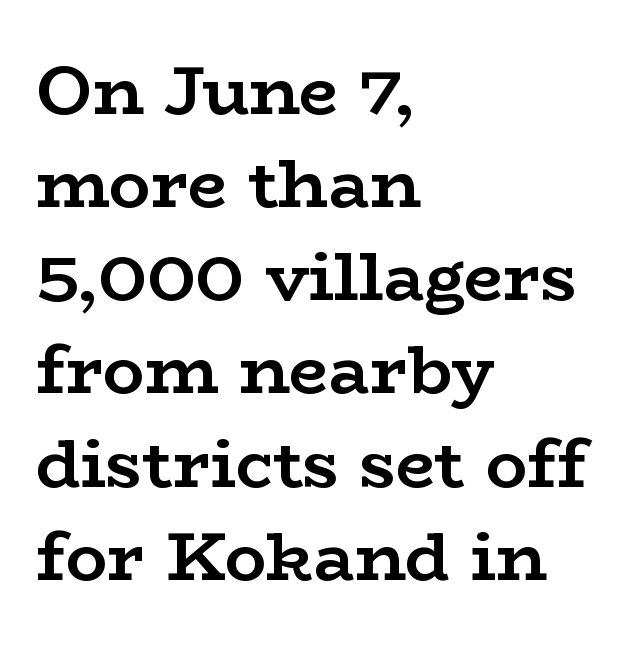
{"serif": "yes", "italic": "no", "bold": "yes", "weight": "semibold", "width": "wide", "stroke_contrast": "low", "x_height": "medium", "monospaced": "no", "underline": "no", "align": "left", "line_spacing": "normal", "line_spacing_ratio": 1.35, "letter_spacing": "normal", "letter_spacing_em": 0.0, "glyph_px": 69}
